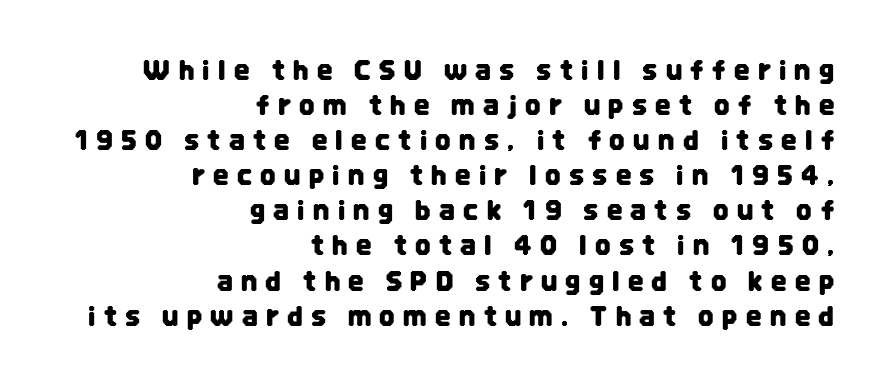
The image shows 27 px text type, upright; set right-aligned, normal line spacing (1.3x), unusually wide letter spacing (+0.31 em), not underlined.
